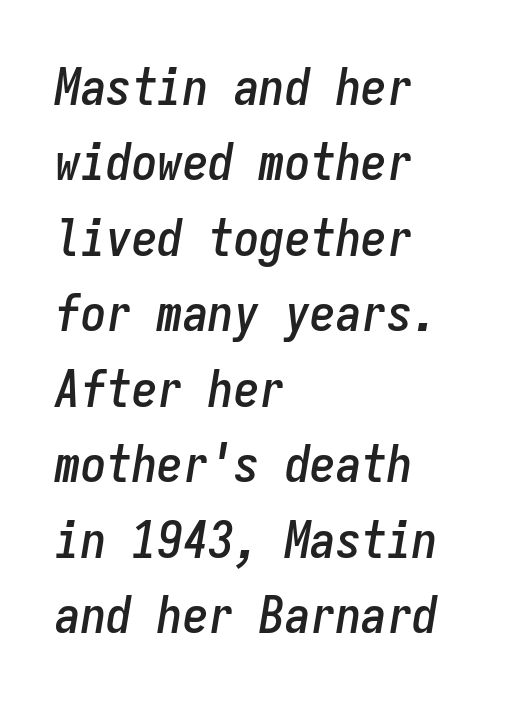
Q: Is the text italic (slanted)? A: Yes, it leans right by about 9 degrees.
Q: Is the text underlined? A: No.
Q: How is the paragraph aligned? A: Left-aligned.
Q: Is the spacing between letters normal or unusually wide? A: Normal.
Q: Is the spacing between lines tight, normal or loose? A: Normal.
Q: Width (condensed, normal, or wide)? A: Condensed.
Q: Stroke contrast? A: Low.
Q: x-height? A: Medium.
Q: Monospaced? A: Yes.
